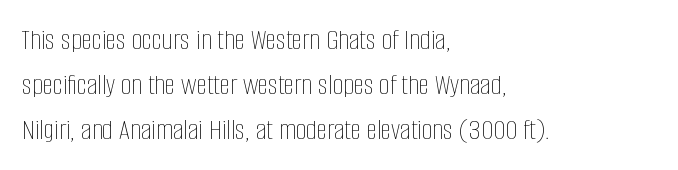
{"italic": "no", "bold": "no", "weight": "thin", "width": "condensed", "stroke_contrast": "low", "x_height": "large", "monospaced": "no", "underline": "no", "align": "left", "line_spacing": "normal", "line_spacing_ratio": 1.5, "letter_spacing": "normal", "letter_spacing_em": 0.0, "glyph_px": 30}
